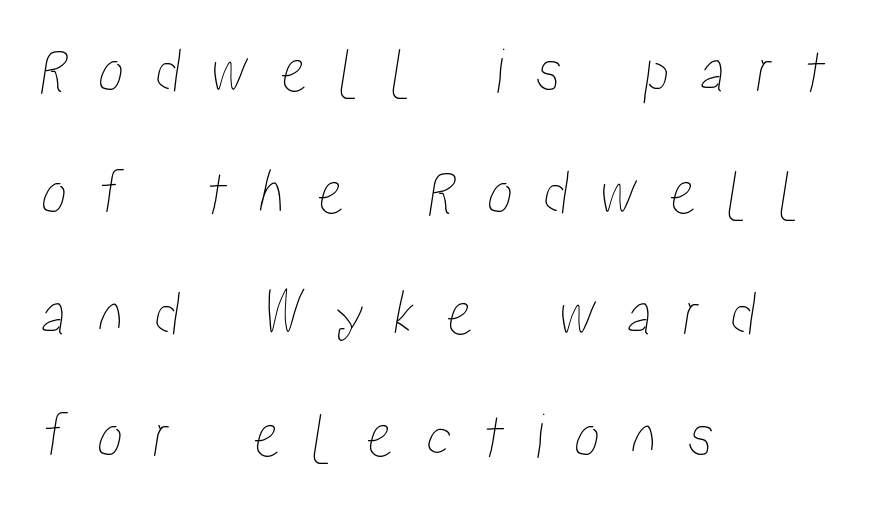
{"width": "condensed", "stroke_contrast": "low", "x_height": "medium", "monospaced": "no", "underline": "no", "align": "left", "line_spacing_ratio": 1.87, "letter_spacing": "wide", "letter_spacing_em": 0.47, "glyph_px": 65}
